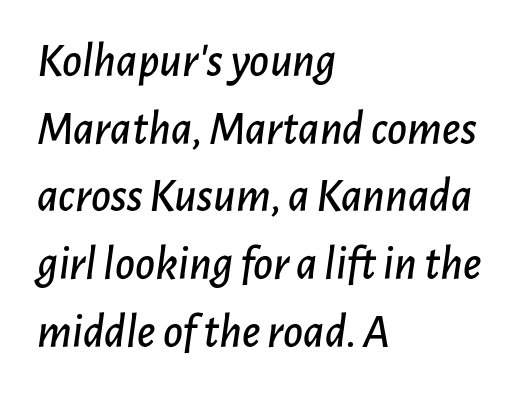
Glyph-to-glyph distance matches everyday printed text. Teacher's note: observe the even left margin — that is flush-left alignment. How would I describe the line gaps? Plain and ordinary. This sample uses an oblique cut, with every glyph tilted off the vertical. Descenders are the only things crossing below the line.
